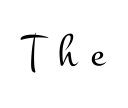
Note the varied advance widths — an 'i' is clearly narrower than an 'm'. The rendering inserts visible extra space after every character. Does the type have serifs? Yes, each stem ends in a small foot. Is the type heavy? It reads as light-to-regular instead.
